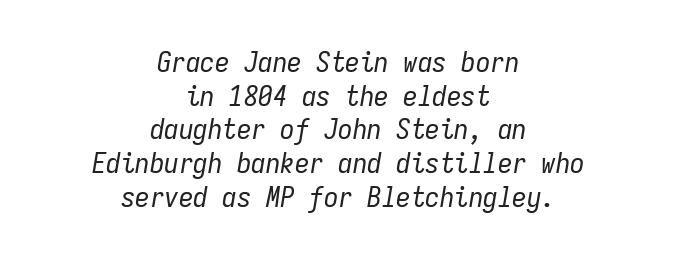
Q: Is the text bold? A: No.
Q: Is the text italic (slanted)? A: Yes, it leans right by about 9 degrees.
Q: Is the text underlined? A: No.
Q: How is the paragraph aligned? A: Centered.
Q: Is the spacing between letters normal or unusually wide? A: Normal.
Q: Width (condensed, normal, or wide)? A: Condensed.
Q: Stroke contrast? A: Low.
Q: x-height? A: Medium.
Q: Monospaced? A: Yes.
